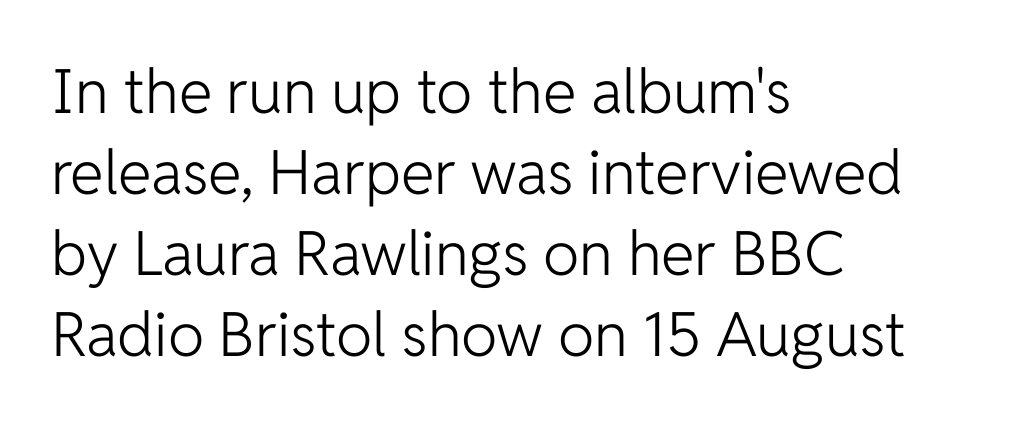
Words float on clear page, feet unadorned. Baseline-to-baseline distance is the conventional proportion of letter height. Is this a fixed-width face? No — the glyphs have proportional, varying widths. Posture: straight, roman, zero tilt.
